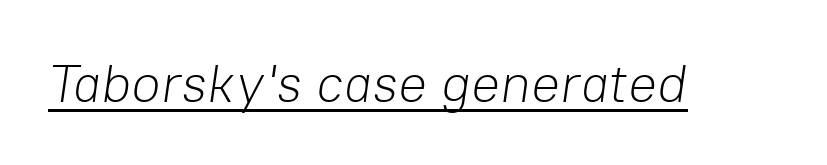
Q: Is the text bold? A: No.
Q: Is the text italic (slanted)? A: Yes, it leans right by about 8 degrees.
Q: Is the text underlined? A: Yes.
Q: Is the spacing between letters normal or unusually wide? A: Normal.
Q: Width (condensed, normal, or wide)? A: Normal.
Q: Stroke contrast? A: Low.
Q: x-height? A: Medium.
Q: Monospaced? A: No.
